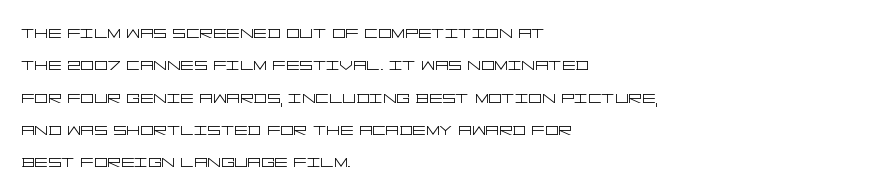
Words float on clear page, feet unadorned. Letters have the restrained weight of plain body copy at most. Horizontal alignment here is leftward, the default for most running prose. Whoever set this chose a conventional vertical rhythm. This sample uses an upright cut, with every glyph sitting square on the baseline.
